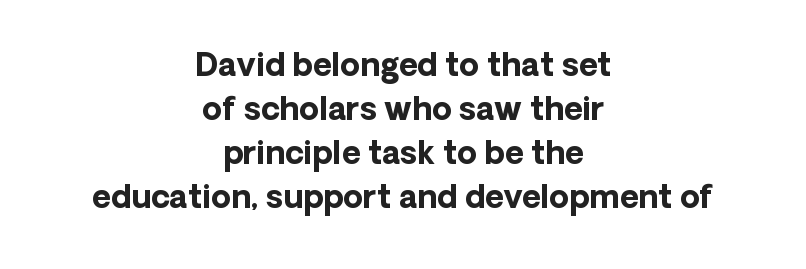
Q: Is the text bold? A: Yes.
Q: Is the text italic (slanted)? A: No, it is upright.
Q: Is the typeface a serif or a sans-serif typeface? A: Sans-serif.
Q: Is the text underlined? A: No.
Q: How is the paragraph aligned? A: Centered.
Q: Is the spacing between letters normal or unusually wide? A: Normal.
Q: Is the spacing between lines tight, normal or loose? A: Normal.
Q: Width (condensed, normal, or wide)? A: Normal.
Q: Stroke contrast? A: Low.
Q: x-height? A: Medium.
Q: Monospaced? A: No.
